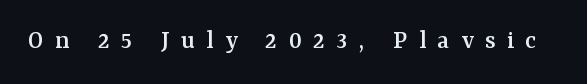
{"italic": "no", "underline": "no", "letter_spacing": "wide", "letter_spacing_em": 0.42, "glyph_px": 27}
